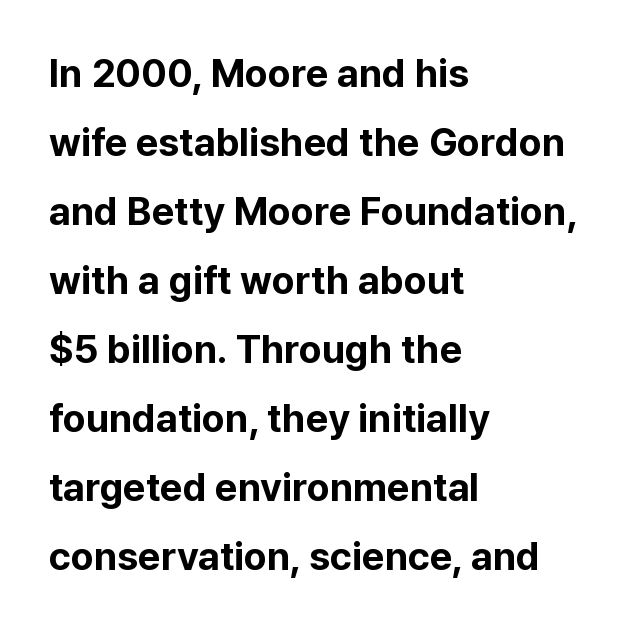
Characters follow at the spacing the type designer built in. Weight check: bold — yes, fully. Casual observation: everything's shoved over to the left. Nope, no serifs anywhere on these letters.
